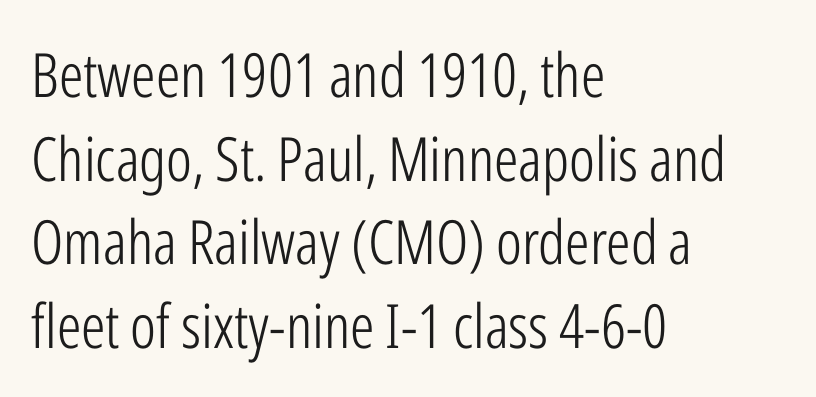
The image shows 61 px light, condensed sans-serif type, upright; set left-aligned, normal line spacing (1.37x), normal letter spacing, not underlined; low stroke contrast and a medium x-height.
